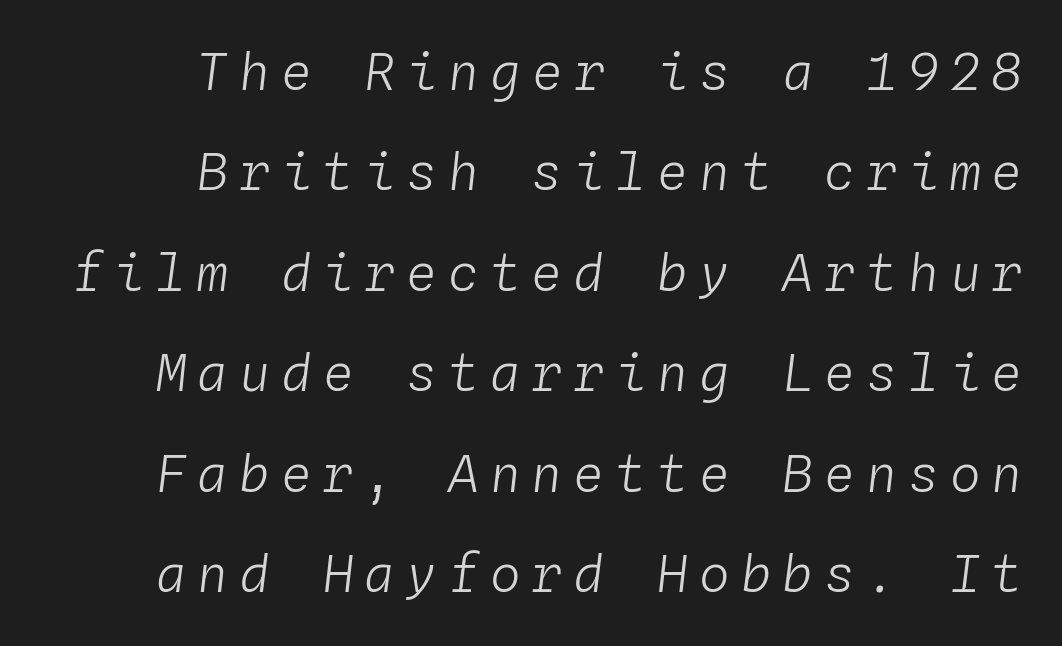
Q: Is the text bold? A: No.
Q: Is the text italic (slanted)? A: Yes, it leans right by about 4 degrees.
Q: Is the text underlined? A: No.
Q: How is the paragraph aligned? A: Right-aligned.
Q: Is the spacing between letters normal or unusually wide? A: Unusually wide.
Q: Is the spacing between lines tight, normal or loose? A: Loose.
Q: Width (condensed, normal, or wide)? A: Normal.
Q: Stroke contrast? A: Low.
Q: x-height? A: Medium.
Q: Monospaced? A: Yes.
